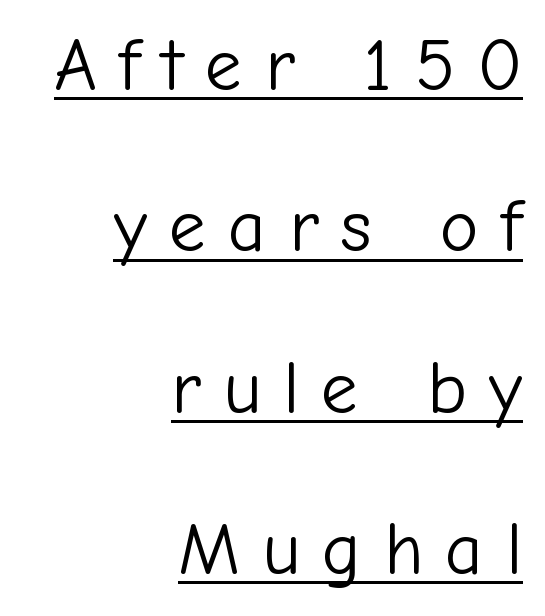
{"serif": "no", "italic": "no", "bold": "no", "weight": "light", "width": "normal", "stroke_contrast": "low", "x_height": "medium", "monospaced": "no", "underline": "yes", "align": "right", "line_spacing": "loose", "line_spacing_ratio": 2.18, "letter_spacing": "wide", "letter_spacing_em": 0.3, "glyph_px": 74}
